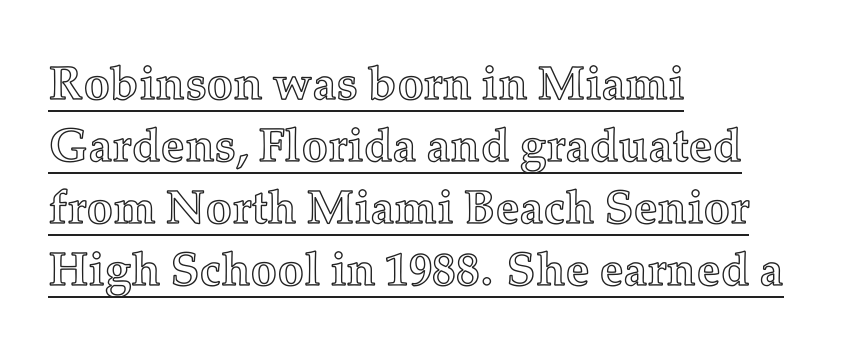
Q: Is the text italic (slanted)? A: No, it is upright.
Q: Is the text underlined? A: Yes.
Q: How is the paragraph aligned? A: Left-aligned.
Q: Is the spacing between letters normal or unusually wide? A: Normal.
Q: Is the spacing between lines tight, normal or loose? A: Normal.
Q: Width (condensed, normal, or wide)? A: Normal.
Q: x-height? A: Medium.
Q: Monospaced? A: No.
